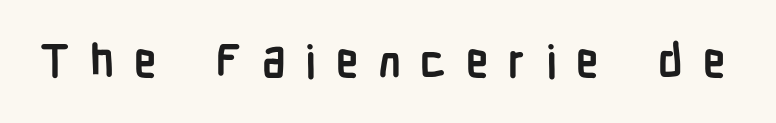
Characters remain perfectly vertical along every line. The area under the type is left untouched. Heft: maximum for text — a bold. Stroke terminals: plain, sans-serif. You could only call the tracking loose — the letters float apart. Think of a printed novel: that variable character pitch is what you see here.
